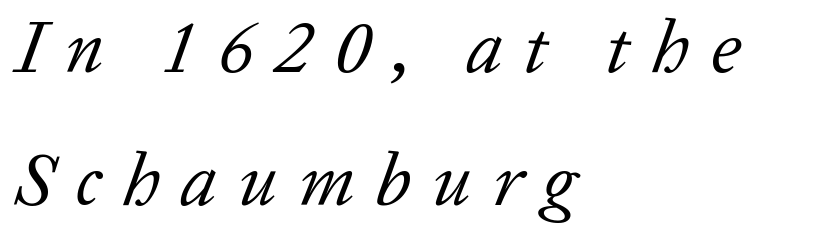
{"serif": "yes", "italic": "yes", "lean": "right", "slant_degrees": 20, "bold": "no", "weight": "regular", "width": "normal", "stroke_contrast": "low", "x_height": "medium", "monospaced": "no", "underline": "no", "align": "left", "line_spacing_ratio": 1.8, "letter_spacing": "wide", "letter_spacing_em": 0.29, "glyph_px": 74}
